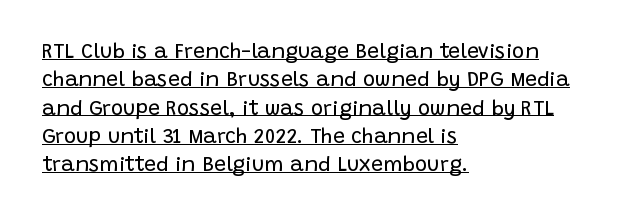
Q: Is the text bold? A: No.
Q: Is the text italic (slanted)? A: No, it is upright.
Q: Is the text underlined? A: Yes.
Q: How is the paragraph aligned? A: Left-aligned.
Q: Is the spacing between letters normal or unusually wide? A: Normal.
Q: Is the spacing between lines tight, normal or loose? A: Normal.
